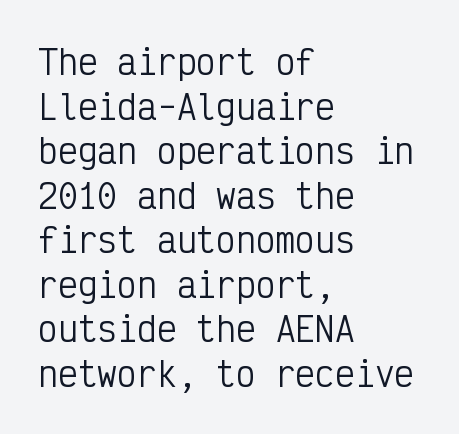
{"serif": "no", "italic": "no", "bold": "no", "weight": "regular", "width": "condensed", "stroke_contrast": "low", "x_height": "medium", "monospaced": "yes", "underline": "no", "align": "left", "line_spacing": "normal", "line_spacing_ratio": 1.35, "letter_spacing": "normal", "letter_spacing_em": 0.0, "glyph_px": 33}
